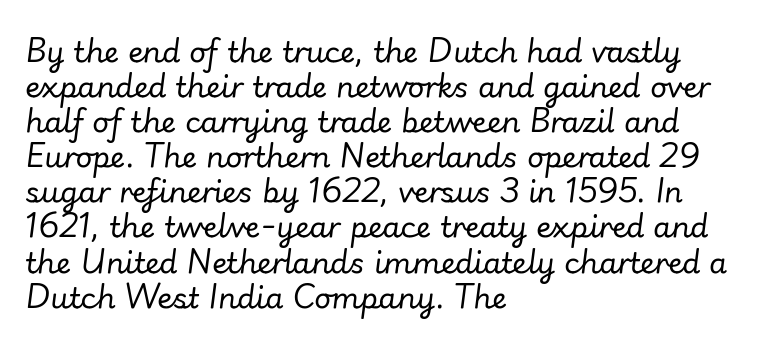
What stands out about the letter spacing? Nothing — it is the standard amount. The zone under the glyphs is completely vacant. The cut favours lightness, reaching ordinary text weight at its darkest. Each letter keeps its own natural width here, so spacing adapts to shape. Alignment: flush left.
